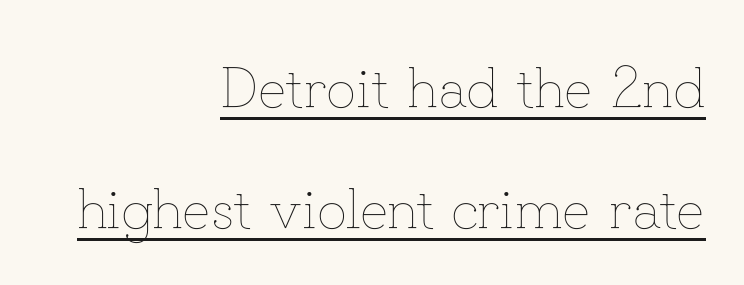
The face used here is rendered with its standard letterfit. The letters stand straight up with perfectly vertical stems. No letter is thick-stroked: the sample isn't bold. The paragraph has a hard right edge and a soft left edge.
